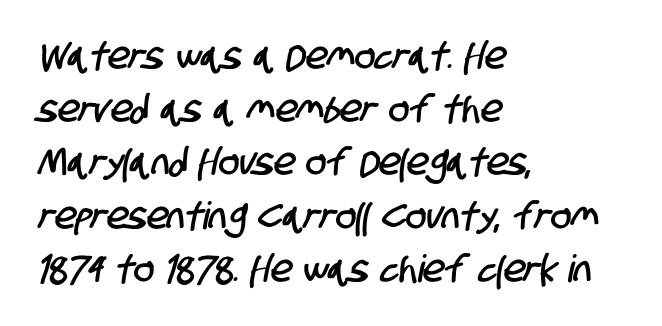
The image shows 38 px condensed sans-serif type; set left-aligned, normal line spacing (1.4x), normal letter spacing, not underlined; low stroke contrast and a large x-height.
